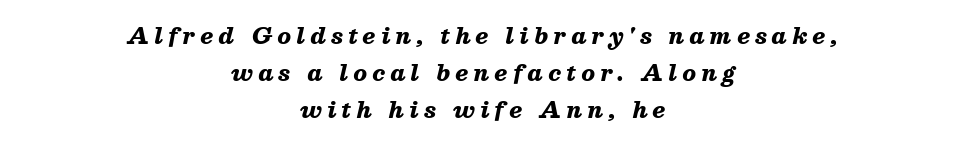
Which margin do the lines hug? Neither — every line sits in the middle. The area under the type is left untouched. The face used here has a pronounced slope to its letters. This rendering widens character spacing well past its baseline value.
